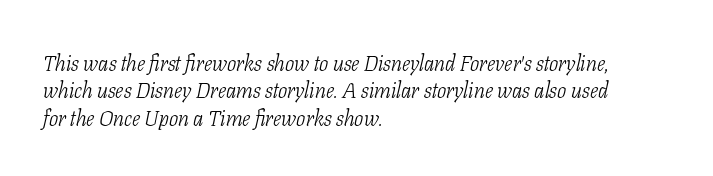
{"italic": "yes", "lean": "right", "slant_degrees": 11, "bold": "no", "underline": "no", "align": "left", "line_spacing": "normal", "line_spacing_ratio": 1.25, "letter_spacing": "normal", "letter_spacing_em": 0.0, "glyph_px": 22}
